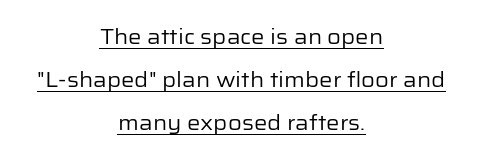
The image shows 21 px text type, upright; set centered, loose line spacing (2.05x), normal letter spacing, underlined.
